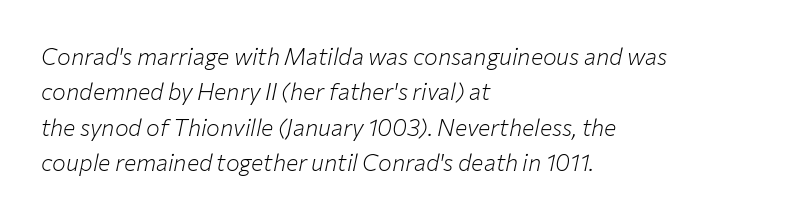
The image shows 23 px text type, italic (leaning right); set left-aligned, normal line spacing (1.54x), normal letter spacing, not underlined.
